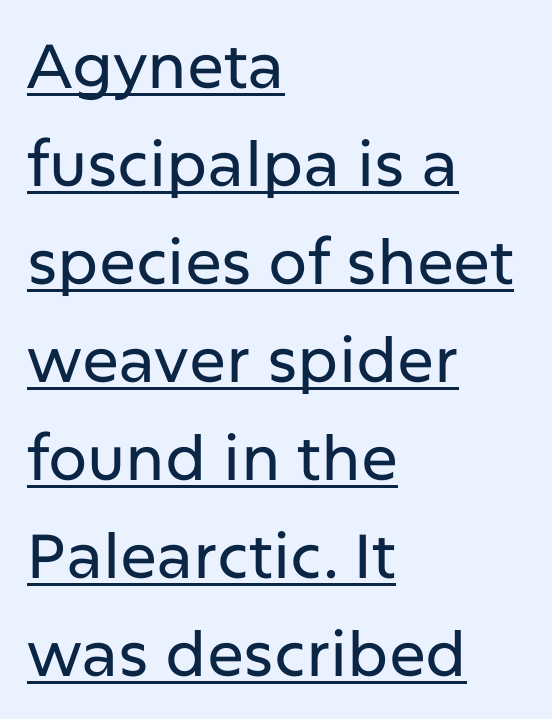
Q: Is the text italic (slanted)? A: No, it is upright.
Q: Is the typeface a serif or a sans-serif typeface? A: Sans-serif.
Q: Is the text underlined? A: Yes.
Q: How is the paragraph aligned? A: Left-aligned.
Q: Is the spacing between letters normal or unusually wide? A: Normal.
Q: Is the spacing between lines tight, normal or loose? A: Normal.
Q: Width (condensed, normal, or wide)? A: Normal.
Q: Stroke contrast? A: Low.
Q: x-height? A: Medium.
Q: Monospaced? A: No.
